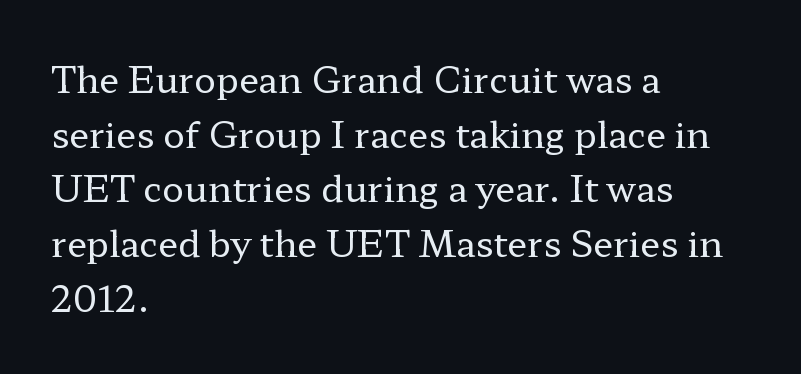
{"serif": "yes", "italic": "no", "bold": "no", "weight": "regular", "width": "wide", "stroke_contrast": "low", "x_height": "medium", "monospaced": "no", "underline": "no", "align": "left", "line_spacing": "normal", "line_spacing_ratio": 1.52, "letter_spacing": "normal", "letter_spacing_em": 0.0, "glyph_px": 36}
